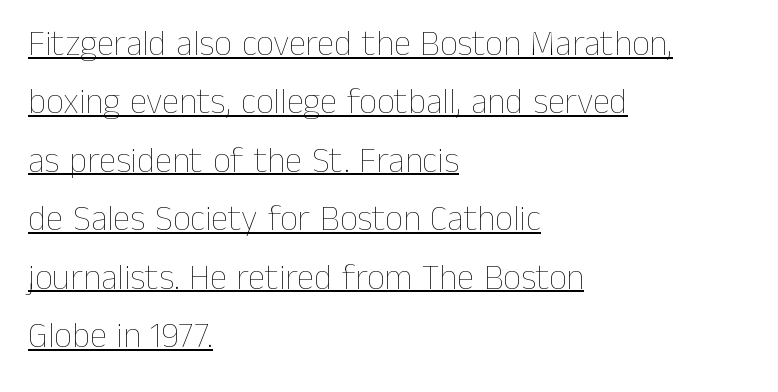
Q: Is the text bold? A: No.
Q: Is the text italic (slanted)? A: No, it is upright.
Q: Is the text underlined? A: Yes.
Q: How is the paragraph aligned? A: Left-aligned.
Q: Is the spacing between letters normal or unusually wide? A: Normal.
Q: Is the spacing between lines tight, normal or loose? A: Normal.
Q: Width (condensed, normal, or wide)? A: Normal.
Q: Stroke contrast? A: Low.
Q: x-height? A: Medium.
Q: Monospaced? A: No.
